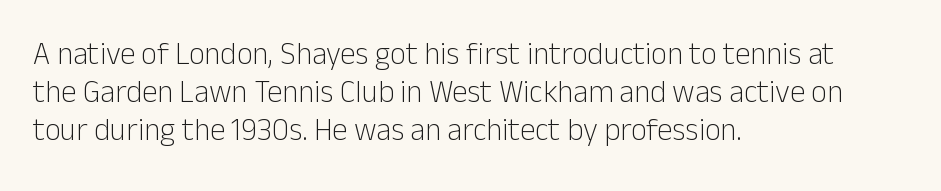
{"serif": "no", "italic": "no", "bold": "no", "weight": "light", "width": "normal", "stroke_contrast": "low", "x_height": "medium", "monospaced": "no", "underline": "no", "align": "left", "line_spacing_ratio": 1.23, "letter_spacing": "normal", "letter_spacing_em": 0.0, "glyph_px": 31}
